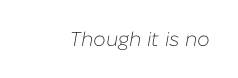
Looking at the ascenders, they clearly lean. The gaps between neighbouring characters are ordinary and unremarkable. Any mark beneath the type? The region is blank. This reads as an unemphasized weight, regular at the heaviest.
